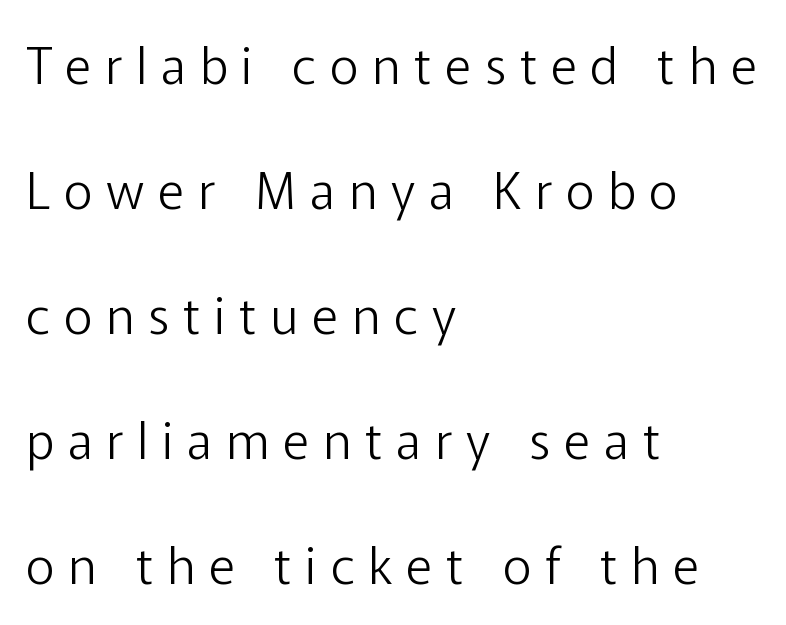
Q: Is the text bold? A: No.
Q: Is the text italic (slanted)? A: No, it is upright.
Q: Is the typeface a serif or a sans-serif typeface? A: Sans-serif.
Q: Is the text underlined? A: No.
Q: How is the paragraph aligned? A: Left-aligned.
Q: Is the spacing between letters normal or unusually wide? A: Unusually wide.
Q: Is the spacing between lines tight, normal or loose? A: Loose.
Q: Width (condensed, normal, or wide)? A: Normal.
Q: Stroke contrast? A: Low.
Q: x-height? A: Medium.
Q: Monospaced? A: No.
